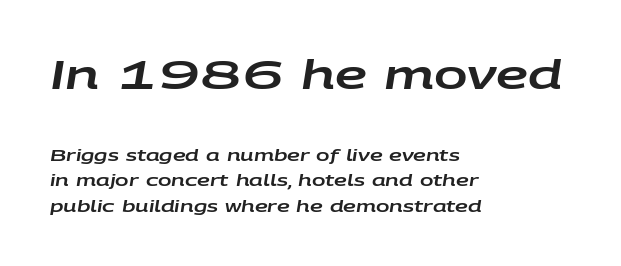
{"italic": "yes", "lean": "right", "slant_degrees": 9, "width": "wide", "stroke_contrast": "low", "x_height": "large", "monospaced": "no", "underline": "no", "align": "left", "line_spacing": "normal", "line_spacing_ratio": 1.58, "letter_spacing": "normal", "letter_spacing_em": 0.0, "larger_block": "first", "size_ratio": 2.5, "glyph_px": 40}
